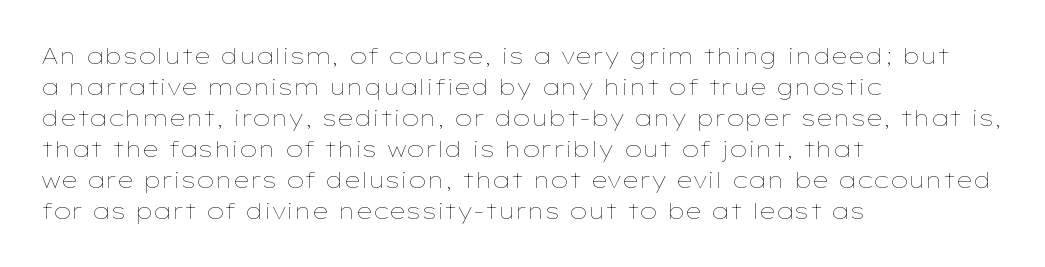
Q: Is the text bold? A: No.
Q: Is the text italic (slanted)? A: No, it is upright.
Q: Is the text underlined? A: No.
Q: How is the paragraph aligned? A: Left-aligned.
Q: Is the spacing between letters normal or unusually wide? A: Normal.
Q: Is the spacing between lines tight, normal or loose? A: Normal.
